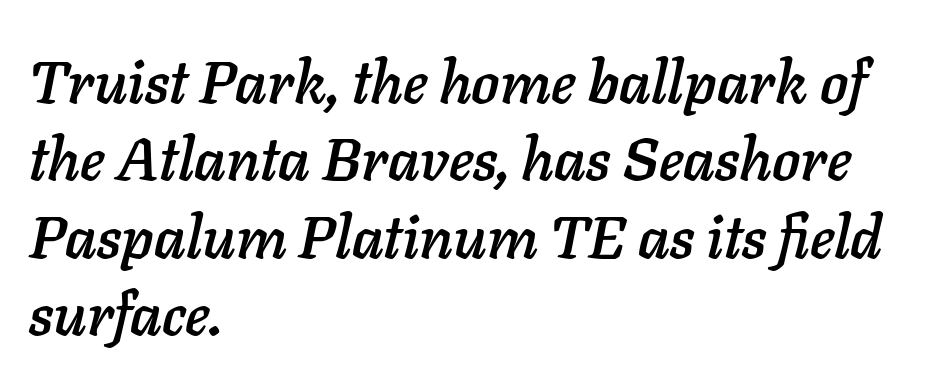
The image shows 59 px text type, italic (leaning right); set left-aligned, normal line spacing (1.31x), normal letter spacing, not underlined; low stroke contrast and a medium x-height.
